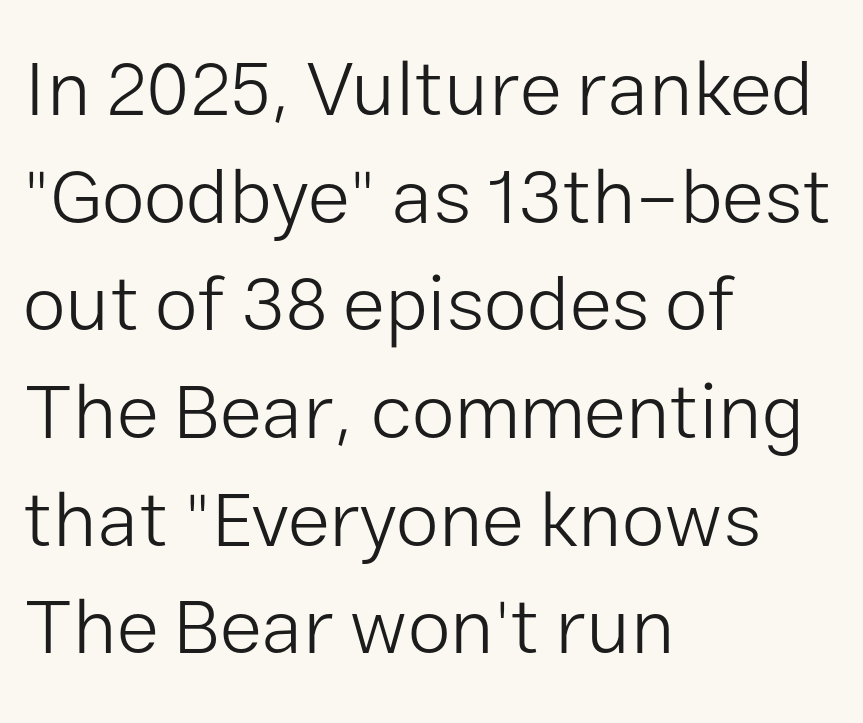
Caption: face not bold, strokes unweighted. Serif or sans? Sans — the stroke terminals are bare. Does extra space separate the letters? No, they use regular spacing. Proportional: the letters do not fall into vertical columns. Horizontal alignment here is leftward, the default for most running prose.
